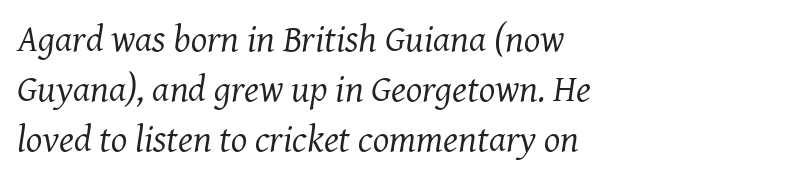
Q: Is the text bold? A: No.
Q: Is the text italic (slanted)? A: Yes, it leans right by about 8 degrees.
Q: Is the typeface a serif or a sans-serif typeface? A: Serif.
Q: Is the text underlined? A: No.
Q: How is the paragraph aligned? A: Left-aligned.
Q: Is the spacing between letters normal or unusually wide? A: Normal.
Q: Is the spacing between lines tight, normal or loose? A: Normal.
Q: Width (condensed, normal, or wide)? A: Normal.
Q: Stroke contrast? A: Medium.
Q: x-height? A: Medium.
Q: Monospaced? A: No.
